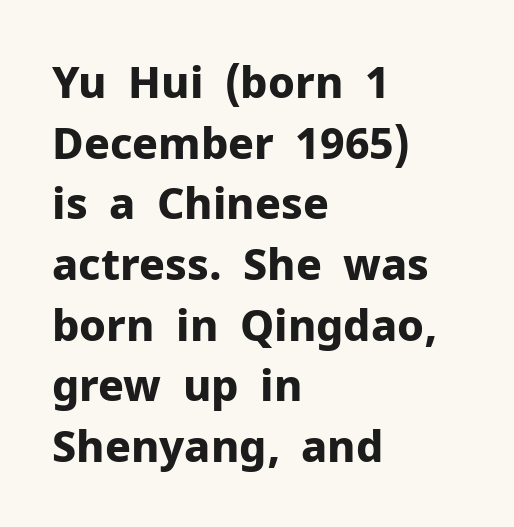
Has an underline been added? It has not. No extra tracking has been applied to these lines. In terms of leading, this rendering sits right in the middle. Examine the stroke ends and you'll find no serifs. Left-aligned paragraph, ragged on the right.
